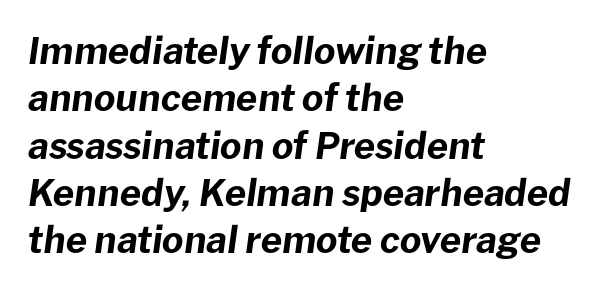
Q: Is the text bold? A: Yes.
Q: Is the text italic (slanted)? A: Yes, it leans right by about 8 degrees.
Q: Is the text underlined? A: No.
Q: How is the paragraph aligned? A: Left-aligned.
Q: Is the spacing between letters normal or unusually wide? A: Normal.
Q: Is the spacing between lines tight, normal or loose? A: Normal.
Q: Width (condensed, normal, or wide)? A: Normal.
Q: Stroke contrast? A: Low.
Q: x-height? A: Medium.
Q: Monospaced? A: No.
